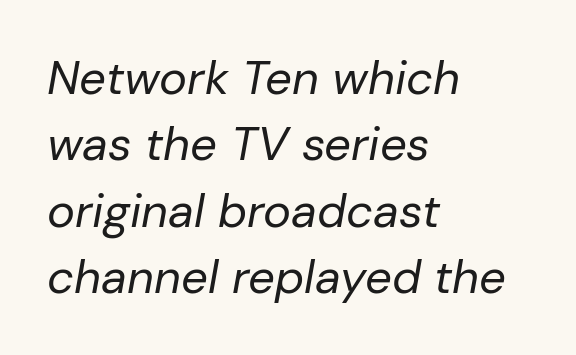
{"italic": "yes", "lean": "right", "slant_degrees": 10, "bold": "no", "weight": "regular", "width": "normal", "stroke_contrast": "low", "x_height": "medium", "monospaced": "no", "underline": "no", "align": "left", "line_spacing": "normal", "line_spacing_ratio": 1.41, "letter_spacing": "normal", "letter_spacing_em": 0.0, "glyph_px": 47}
